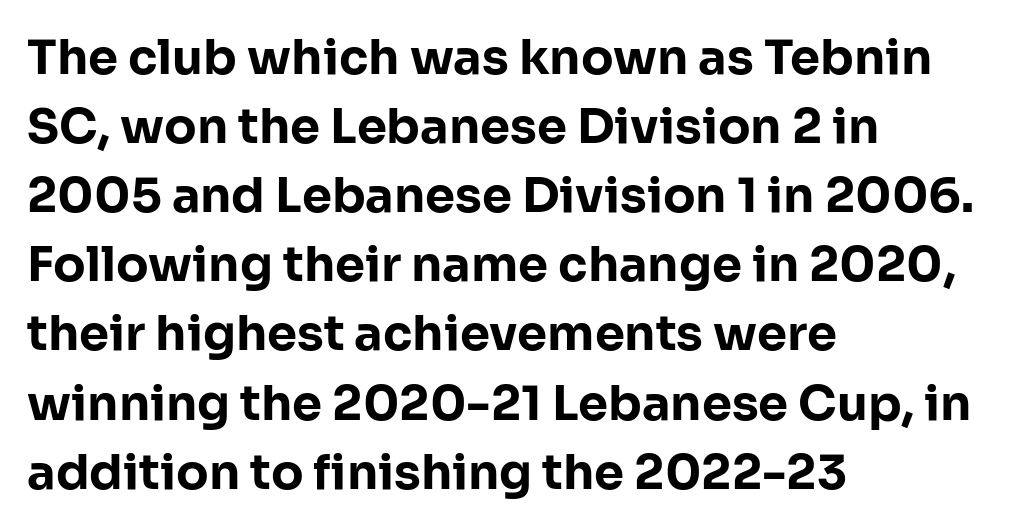
The image shows 48 px bold sans-serif type, upright; set left-aligned, normal line spacing (1.44x), normal letter spacing, not underlined; low stroke contrast and a medium x-height.
